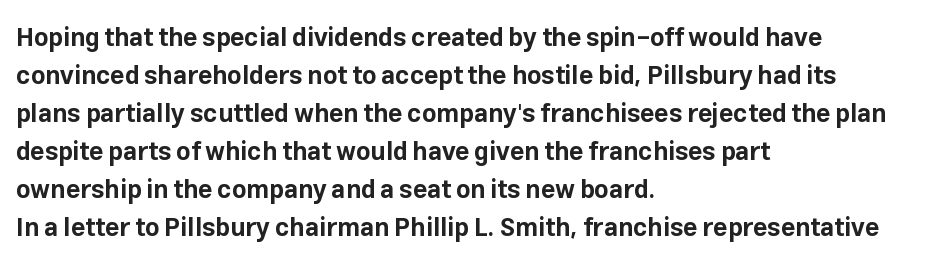
Leftover space on each line is placed entirely after the last word. Normally led — the rows are evenly, conventionally spaced. Type without underlining. Here the glyphs are tracked normally, forming tight word shapes.
